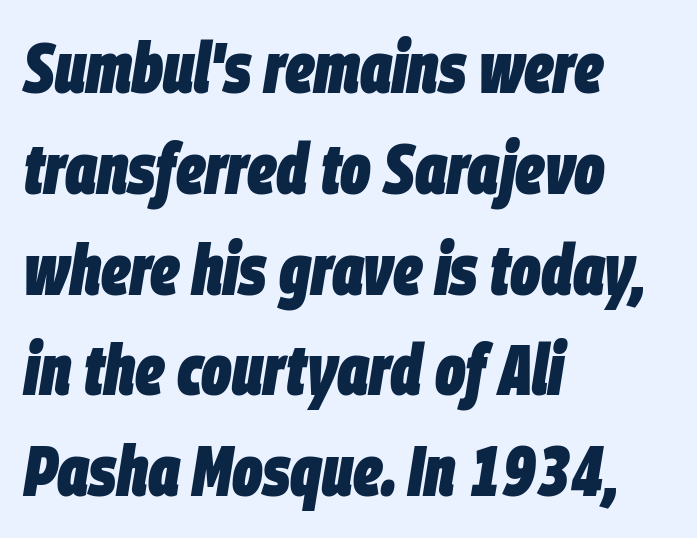
The font's italic variant was chosen for this text. Is the block centered? No — it sits flush against the left margin. The glyphs are unaccompanied by any horizontal stroke below them. A typesetter would call this proportional, since set widths differ per character. Notice how thick the strokes are: this is what a full bold looks like. The space between consecutive lines is moderate.
